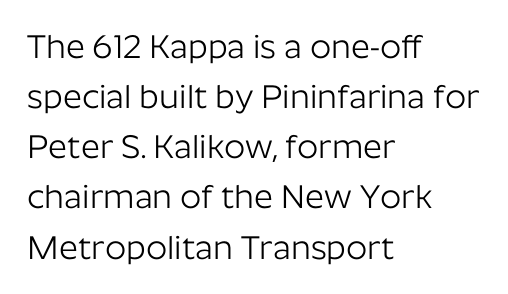
Q: Is the text bold? A: No.
Q: Is the text italic (slanted)? A: No, it is upright.
Q: Is the typeface a serif or a sans-serif typeface? A: Sans-serif.
Q: Is the text underlined? A: No.
Q: How is the paragraph aligned? A: Left-aligned.
Q: Is the spacing between letters normal or unusually wide? A: Normal.
Q: Is the spacing between lines tight, normal or loose? A: Normal.
Q: Width (condensed, normal, or wide)? A: Normal.
Q: Stroke contrast? A: Low.
Q: x-height? A: Medium.
Q: Monospaced? A: No.
